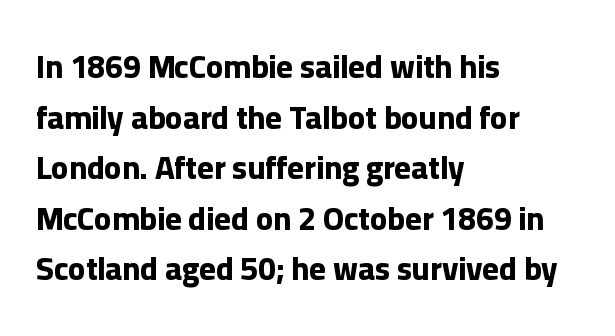
Notice how thick the strokes are: this is what a full bold looks like. The typeface chosen for these lines omits serifs. This sample has the flowing, uneven cadence of proportional lettering. The lines in this sample share a left origin and differ only in where they stop. These lines keep a tight, regular rhythm from letter to letter.
